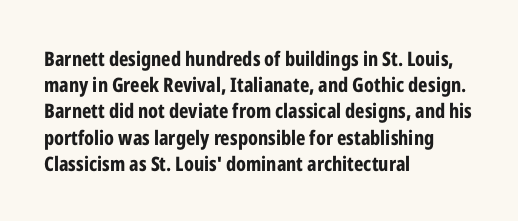
The image shows 20 px bold type, upright; set left-aligned, normal line spacing (1.31x), normal letter spacing, not underlined.
